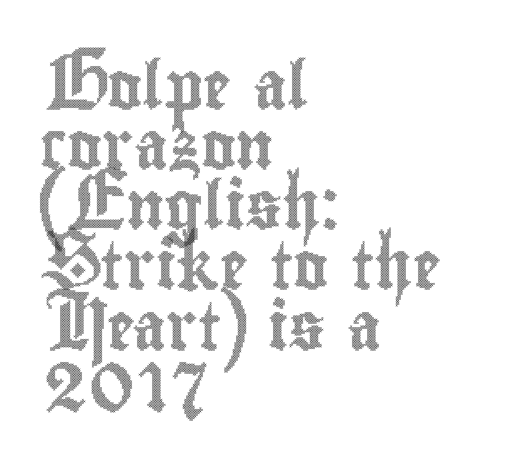
{"italic": "no", "width": "condensed", "x_height": "small", "monospaced": "no", "underline": "no", "align": "left", "line_spacing": "normal", "line_spacing_ratio": 1.28, "letter_spacing": "normal", "letter_spacing_em": 0.0, "glyph_px": 47}
